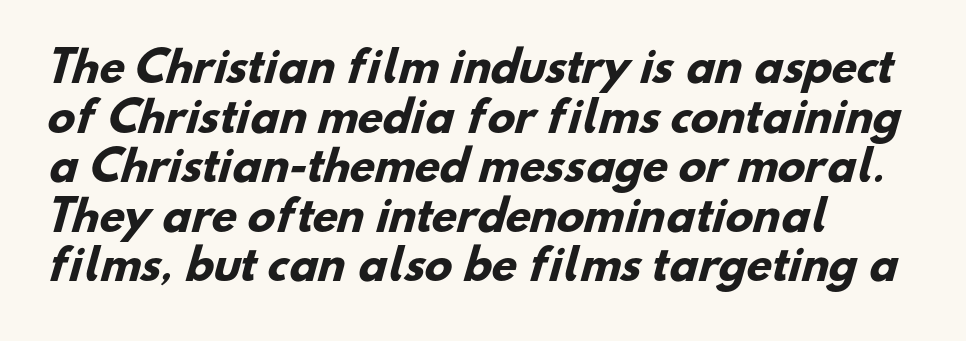
What kind of face is this? One without serifs — a sans. Note the varied advance widths — an 'i' is clearly narrower than an 'm'. The letters are bold, with thick, heavy strokes. The lines are quadded left. Each word holds together tightly as a unit, with standard inter-letter gaps.
